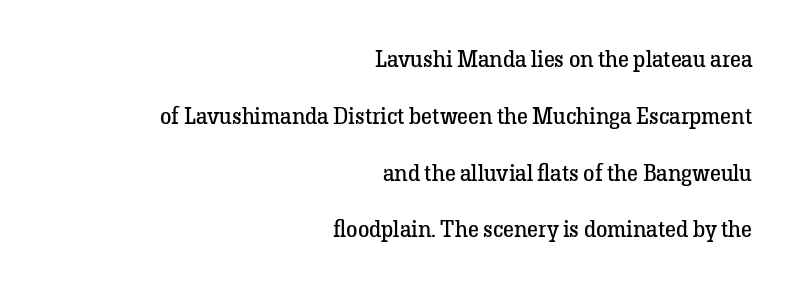
The image shows 23 px text type, upright; set right-aligned, loose line spacing (2.47x), normal letter spacing, not underlined.
